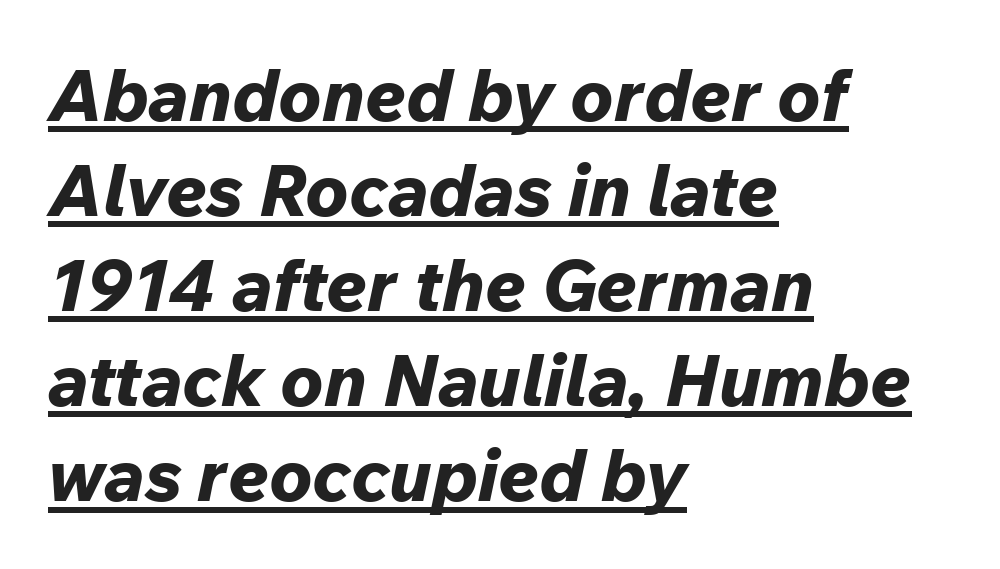
Q: Is the text bold? A: Yes.
Q: Is the text italic (slanted)? A: Yes, it leans right by about 12 degrees.
Q: Is the text underlined? A: Yes.
Q: How is the paragraph aligned? A: Left-aligned.
Q: Is the spacing between letters normal or unusually wide? A: Normal.
Q: Is the spacing between lines tight, normal or loose? A: Normal.
Q: Width (condensed, normal, or wide)? A: Normal.
Q: Stroke contrast? A: Low.
Q: x-height? A: Medium.
Q: Monospaced? A: No.
